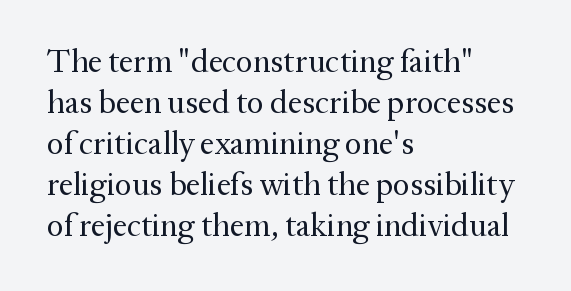
The image shows 32 px regular-weight serif type, upright; set left-aligned, normal line spacing (1.28x), normal letter spacing, not underlined; medium stroke contrast and a medium x-height.
